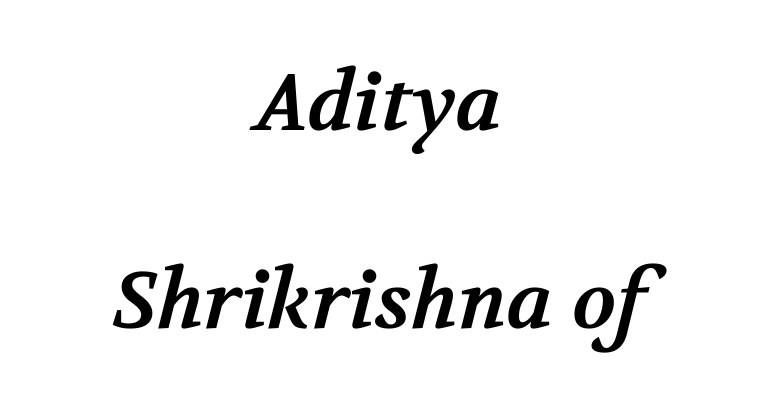
The image shows 80 px bold serif type; set centered, loose line spacing (2.48x), normal letter spacing, not underlined; medium stroke contrast and a medium x-height.
